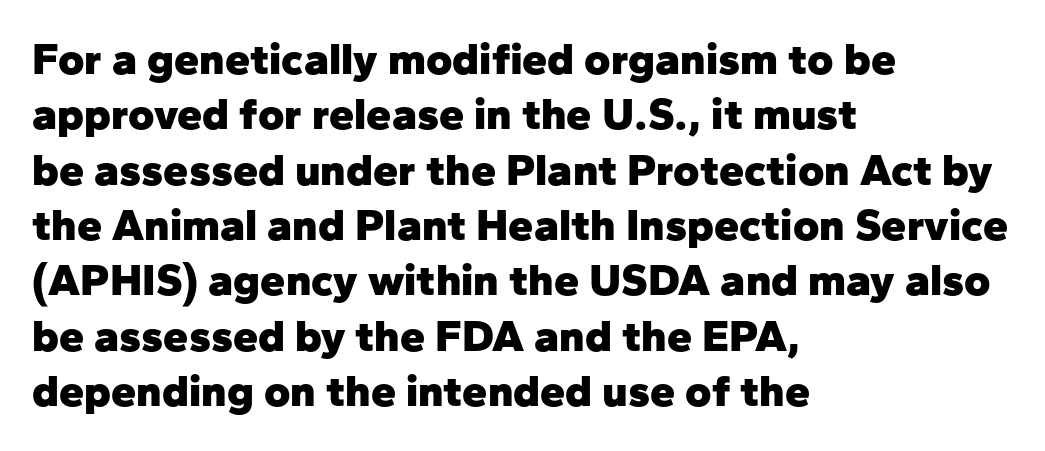
Descenders hang freely into open space. Does the lettering tilt? It doesn't — this is upright. Caption: multi-line text, flush left, ragged right. What stands out about the letter spacing? Nothing — it is the standard amount.
